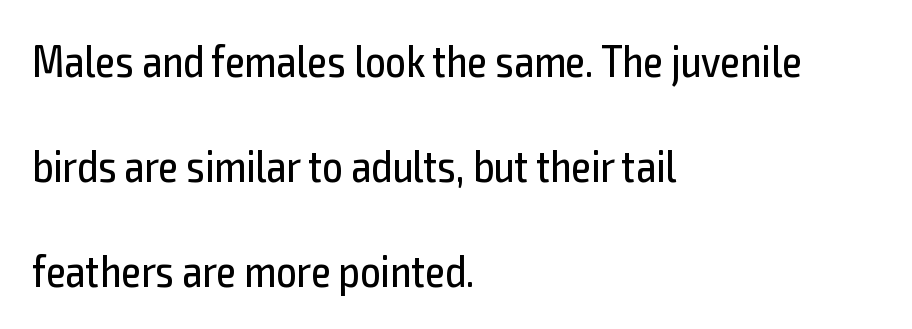
Q: Is the text bold? A: No.
Q: Is the text italic (slanted)? A: No, it is upright.
Q: Is the typeface a serif or a sans-serif typeface? A: Sans-serif.
Q: Is the text underlined? A: No.
Q: How is the paragraph aligned? A: Left-aligned.
Q: Is the spacing between letters normal or unusually wide? A: Normal.
Q: Is the spacing between lines tight, normal or loose? A: Loose.
Q: Width (condensed, normal, or wide)? A: Condensed.
Q: x-height? A: Medium.
Q: Monospaced? A: No.
